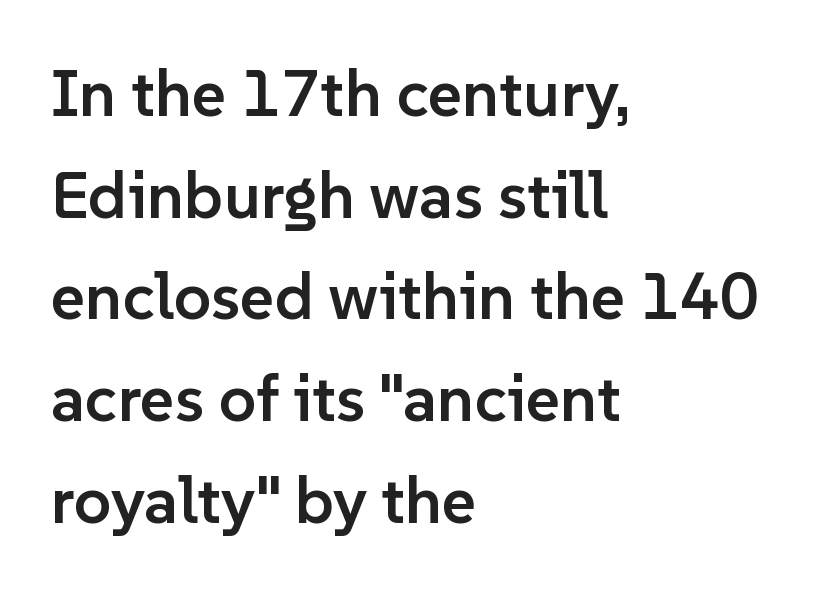
The image shows 66 px semibold sans-serif type, upright; set left-aligned, normal line spacing (1.54x), normal letter spacing, not underlined; low stroke contrast and a medium x-height.
